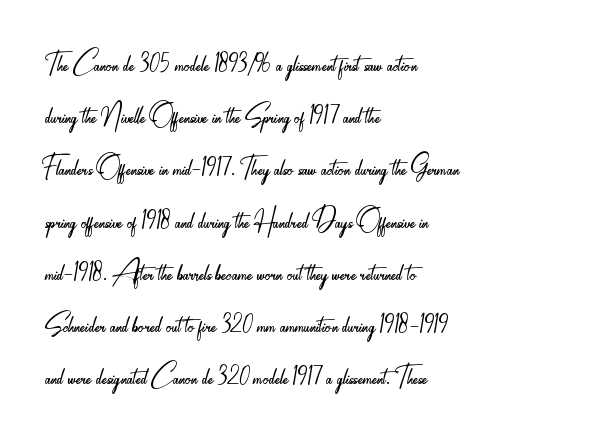
The image shows 36 px light, condensed sans-serif type; set left-aligned, normal line spacing (1.45x), normal letter spacing, not underlined; low stroke contrast and a small x-height.
